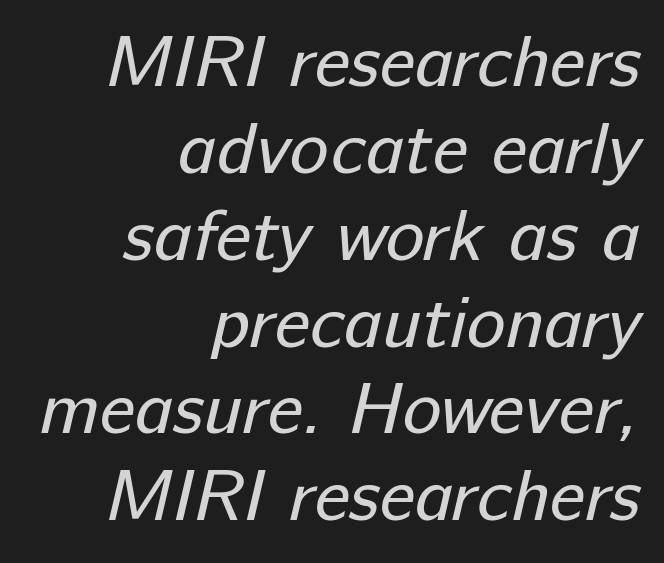
The image shows 73 px regular-weight sans-serif type; set right-aligned, line spacing 1.19x, normal letter spacing, not underlined; low stroke contrast and a medium x-height.
